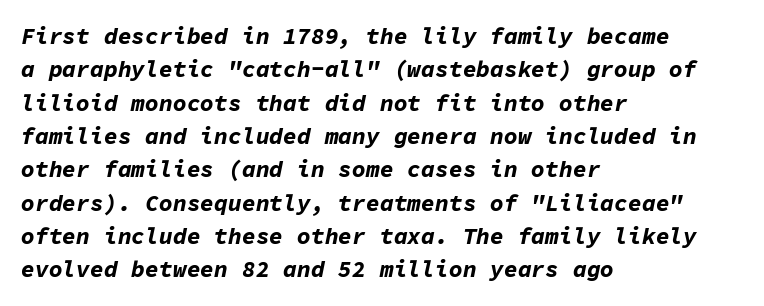
Here the glyphs are tracked normally, forming tight word shapes. Does the copy run flush right? No — it runs flush left. Regular leading. The letters are slanted; this is an italic face.
